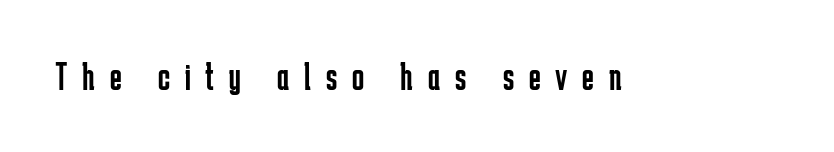
Q: Is the text bold? A: No.
Q: Is the text italic (slanted)? A: No, it is upright.
Q: Is the typeface a serif or a sans-serif typeface? A: Sans-serif.
Q: Is the text underlined? A: No.
Q: Is the spacing between letters normal or unusually wide? A: Unusually wide.
Q: Width (condensed, normal, or wide)? A: Condensed.
Q: Stroke contrast? A: Low.
Q: x-height? A: Medium.
Q: Monospaced? A: No.
